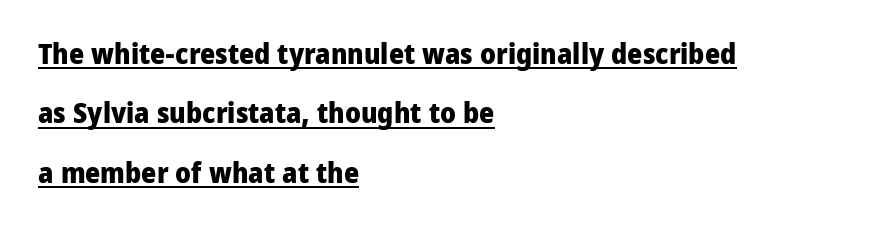
Q: Is the text bold? A: Yes.
Q: Is the text italic (slanted)? A: No, it is upright.
Q: Is the typeface a serif or a sans-serif typeface? A: Sans-serif.
Q: Is the text underlined? A: Yes.
Q: How is the paragraph aligned? A: Left-aligned.
Q: Is the spacing between letters normal or unusually wide? A: Normal.
Q: Is the spacing between lines tight, normal or loose? A: Loose.
Q: Width (condensed, normal, or wide)? A: Normal.
Q: Stroke contrast? A: Low.
Q: x-height? A: Medium.
Q: Monospaced? A: No.
